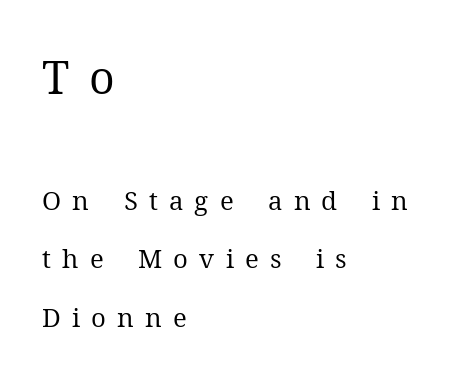
Q: Is the text bold? A: No.
Q: Is the text italic (slanted)? A: No, it is upright.
Q: Is the typeface a serif or a sans-serif typeface? A: Serif.
Q: Is the text underlined? A: No.
Q: How is the paragraph aligned? A: Left-aligned.
Q: Is the spacing between letters normal or unusually wide? A: Unusually wide.
Q: Is the spacing between lines tight, normal or loose? A: Loose.
Q: Which block of text is set in a larger size, the first (top) or the second (bottom)? A: The first (top) one.
Q: Width (condensed, normal, or wide)? A: Normal.
Q: Stroke contrast? A: Medium.
Q: x-height? A: Medium.
Q: Monospaced? A: No.
